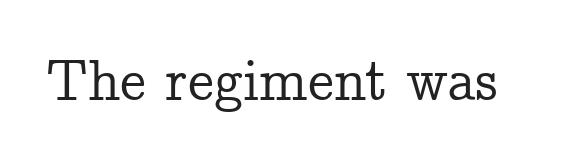
The image shows 58 px serif type, upright; set normal letter spacing, not underlined; low stroke contrast and a medium x-height.
